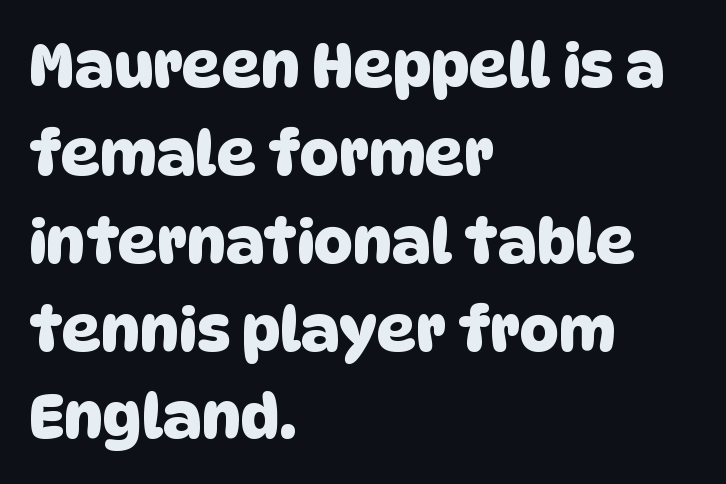
{"serif": "no", "width": "normal", "stroke_contrast": "low", "x_height": "large", "monospaced": "no", "underline": "no", "align": "left", "line_spacing": "normal", "line_spacing_ratio": 1.44, "letter_spacing": "normal", "letter_spacing_em": 0.0, "glyph_px": 61}
